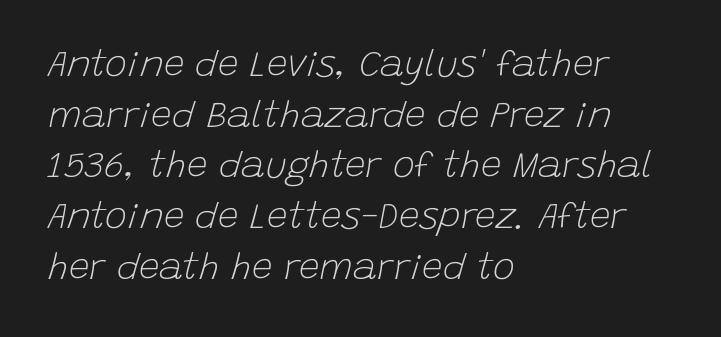
Q: Is the text bold? A: No.
Q: Is the text italic (slanted)? A: Yes, it leans right by about 15 degrees.
Q: Is the text underlined? A: No.
Q: How is the paragraph aligned? A: Left-aligned.
Q: Is the spacing between letters normal or unusually wide? A: Normal.
Q: Is the spacing between lines tight, normal or loose? A: Normal.
Q: Width (condensed, normal, or wide)? A: Normal.
Q: Stroke contrast? A: Low.
Q: x-height? A: Large.
Q: Monospaced? A: No.
